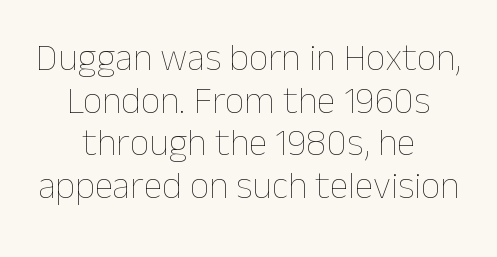
The image shows 38 px thin type, upright; set centered, tight line spacing (1.12x), normal letter spacing, not underlined; low stroke contrast and a medium x-height.
